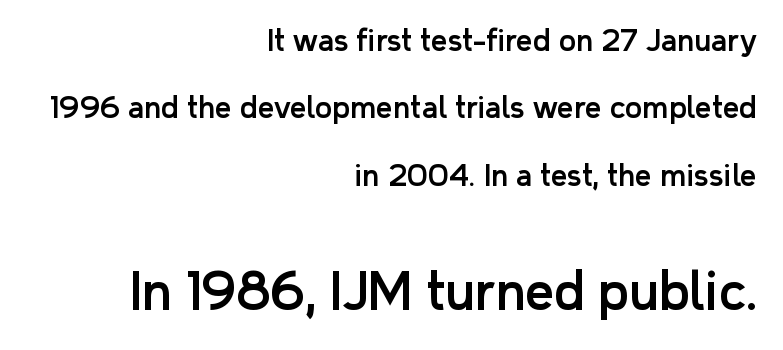
The image shows 50 px sans-serif type, upright; set right-aligned, loose line spacing (2.32x), normal letter spacing, not underlined; the second (bottom) block is 1.72x larger; low stroke contrast and a medium x-height.
